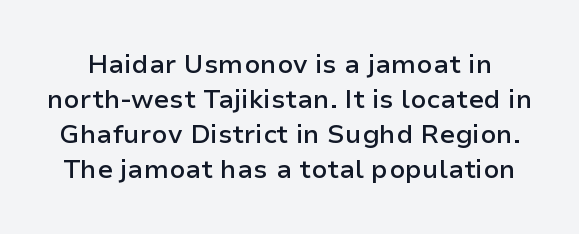
The image shows 26 px text type, upright; set normal line spacing (1.34x), normal letter spacing, not underlined.
